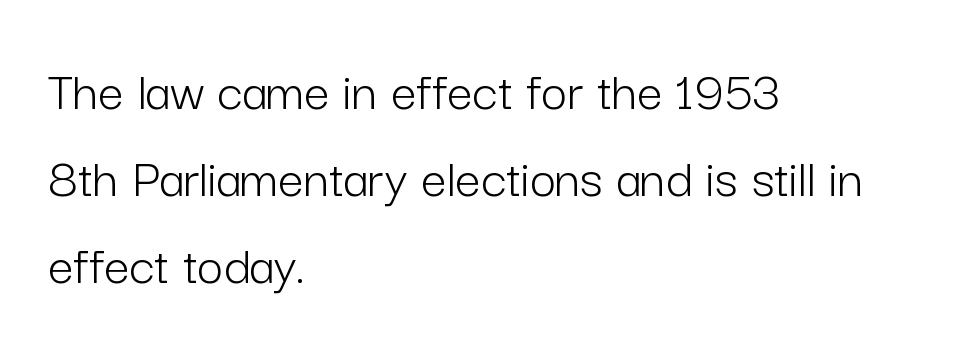
{"serif": "no", "italic": "no", "bold": "no", "weight": "light", "width": "normal", "stroke_contrast": "low", "x_height": "medium", "monospaced": "no", "underline": "no", "align": "left", "line_spacing": "normal", "line_spacing_ratio": 1.53, "letter_spacing": "normal", "letter_spacing_em": 0.0, "glyph_px": 57}
